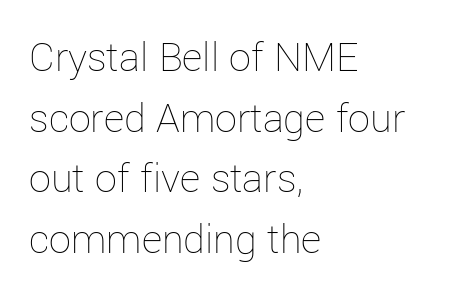
{"italic": "no", "bold": "no", "weight": "thin", "width": "normal", "stroke_contrast": "low", "x_height": "medium", "monospaced": "no", "underline": "no", "align": "left", "line_spacing": "normal", "line_spacing_ratio": 1.38, "letter_spacing": "normal", "letter_spacing_em": 0.0, "glyph_px": 44}
